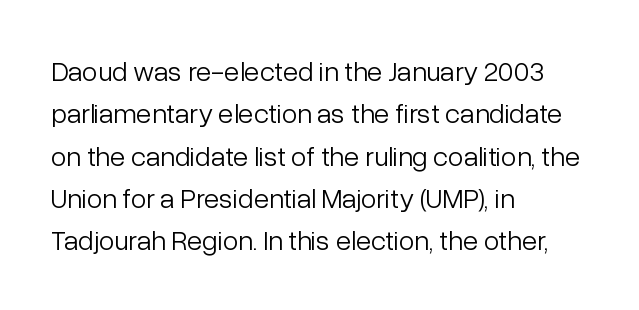
Q: Is the text bold? A: No.
Q: Is the text italic (slanted)? A: No, it is upright.
Q: Is the typeface a serif or a sans-serif typeface? A: Sans-serif.
Q: Is the text underlined? A: No.
Q: How is the paragraph aligned? A: Left-aligned.
Q: Is the spacing between letters normal or unusually wide? A: Normal.
Q: Is the spacing between lines tight, normal or loose? A: Normal.
Q: Width (condensed, normal, or wide)? A: Normal.
Q: Stroke contrast? A: Low.
Q: x-height? A: Medium.
Q: Monospaced? A: No.
